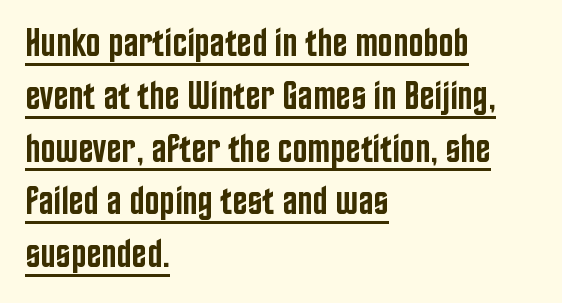
Q: Is the text bold? A: Semi-bold.
Q: Is the text italic (slanted)? A: No, it is upright.
Q: Is the typeface a serif or a sans-serif typeface? A: Sans-serif.
Q: Is the text underlined? A: Yes.
Q: How is the paragraph aligned? A: Left-aligned.
Q: Is the spacing between letters normal or unusually wide? A: Normal.
Q: Is the spacing between lines tight, normal or loose? A: Normal.
Q: Width (condensed, normal, or wide)? A: Condensed.
Q: Stroke contrast? A: Low.
Q: x-height? A: Large.
Q: Monospaced? A: No.
